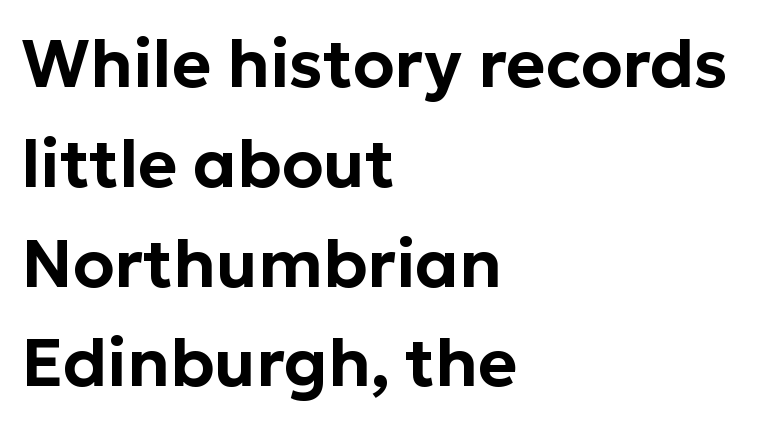
The image shows 67 px sans-serif type, upright; set left-aligned, normal line spacing (1.49x), normal letter spacing, not underlined; low stroke contrast and a medium x-height.
